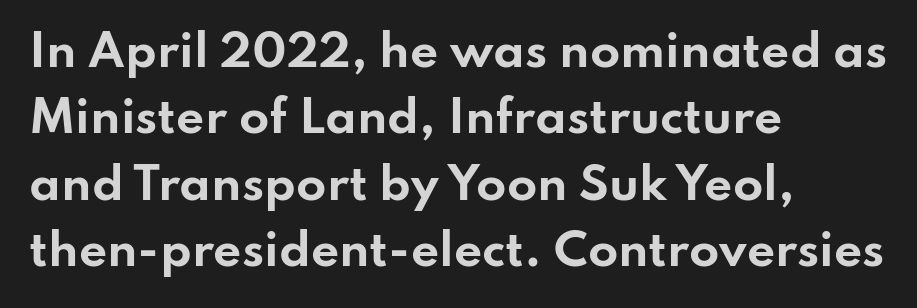
Emphasis by weight is at full strength: bold. The letters stand straight up with perfectly vertical stems. Note: no serifs on the glyphs. Short note: letters normally spaced. The lines in this sample share a left origin and differ only in where they stop. Varying glyph widths throughout — classic text-font behaviour.
